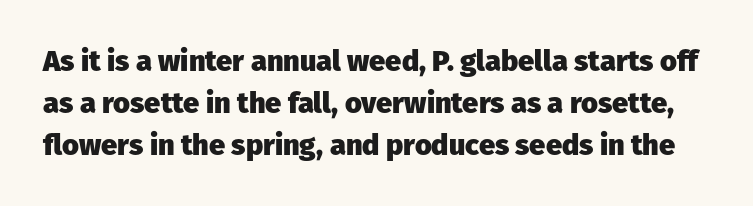
The space directly below the letters is spotless. This block has exactly the height ordinary leading produces. This is the regular roman posture of the typeface. A dark, heavy texture on the line: the type is bold. You could not count columns in this text — the font is proportionally spaced.
